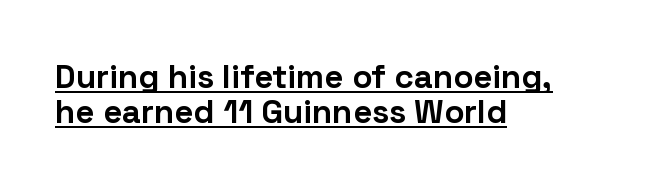
Q: Is the text bold? A: Yes.
Q: Is the text italic (slanted)? A: No, it is upright.
Q: Is the typeface a serif or a sans-serif typeface? A: Sans-serif.
Q: Is the text underlined? A: Yes.
Q: How is the paragraph aligned? A: Left-aligned.
Q: Is the spacing between letters normal or unusually wide? A: Normal.
Q: Is the spacing between lines tight, normal or loose? A: Tight.
Q: Width (condensed, normal, or wide)? A: Normal.
Q: Stroke contrast? A: Low.
Q: x-height? A: Medium.
Q: Monospaced? A: No.
